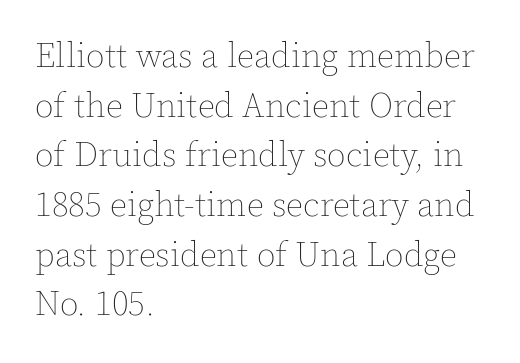
{"italic": "no", "bold": "no", "weight": "thin", "width": "normal", "x_height": "medium", "monospaced": "no", "underline": "no", "align": "left", "line_spacing": "normal", "line_spacing_ratio": 1.46, "letter_spacing": "normal", "letter_spacing_em": 0.0, "glyph_px": 34}
